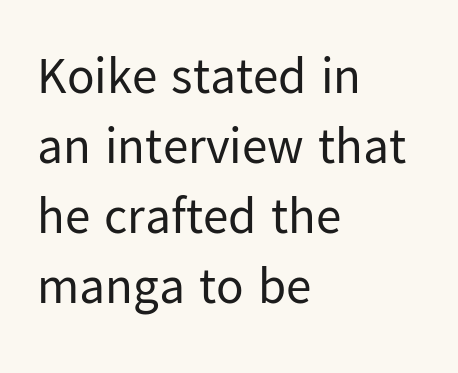
{"serif": "no", "italic": "no", "bold": "no", "weight": "regular", "width": "normal", "stroke_contrast": "low", "x_height": "medium", "monospaced": "no", "underline": "no", "align": "left", "line_spacing": "normal", "line_spacing_ratio": 1.37, "letter_spacing": "normal", "letter_spacing_em": 0.0, "glyph_px": 51}
